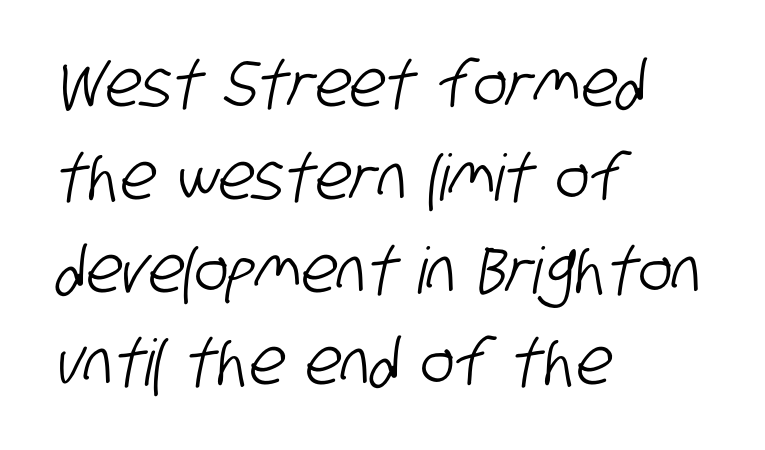
{"serif": "no", "width": "condensed", "stroke_contrast": "low", "x_height": "large", "monospaced": "no", "underline": "no", "align": "left", "line_spacing": "normal", "line_spacing_ratio": 1.45, "letter_spacing": "normal", "letter_spacing_em": 0.0, "glyph_px": 64}
